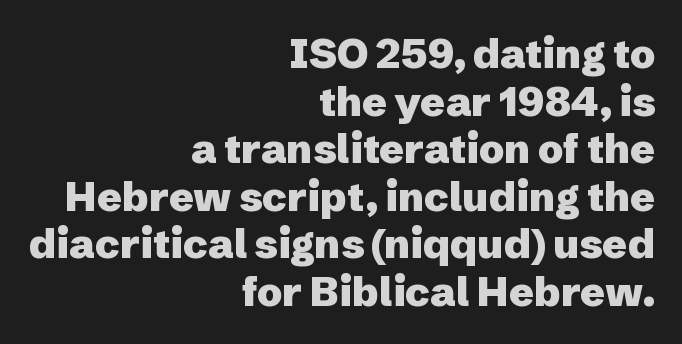
Q: Is the text bold? A: Yes.
Q: Is the text italic (slanted)? A: No, it is upright.
Q: Is the typeface a serif or a sans-serif typeface? A: Sans-serif.
Q: Is the text underlined? A: No.
Q: How is the paragraph aligned? A: Right-aligned.
Q: Is the spacing between letters normal or unusually wide? A: Normal.
Q: Width (condensed, normal, or wide)? A: Normal.
Q: Stroke contrast? A: Low.
Q: x-height? A: Medium.
Q: Monospaced? A: No.
